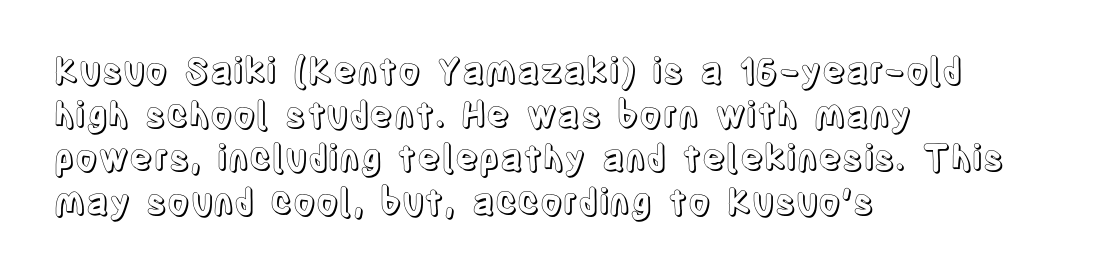
The lines in this sample share a left origin and differ only in where they stop. Underline: absent. Character widths vary here, with narrow letters taking less room than wide ones. It's the straight-up-and-down kind of type.
